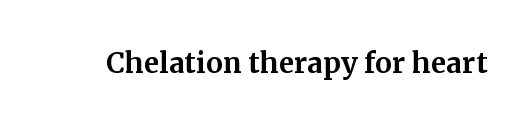
The image shows 38 px serif type, upright; set normal letter spacing, not underlined; medium stroke contrast and a medium x-height.
